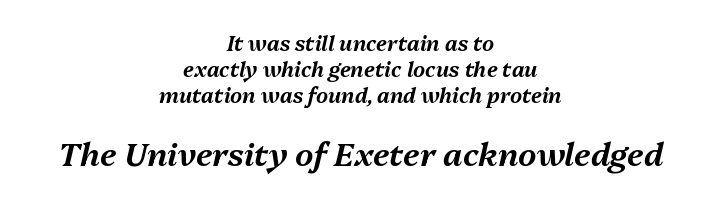
Is the letter spacing exaggerated? No — it looks like the ordinary default. Check under the words: just untouched page. The typography opts for an oblique posture over an upright one. The later block is typeset at a bigger size than the earlier block. A typesetter would call this proportional, since set widths differ per character.
